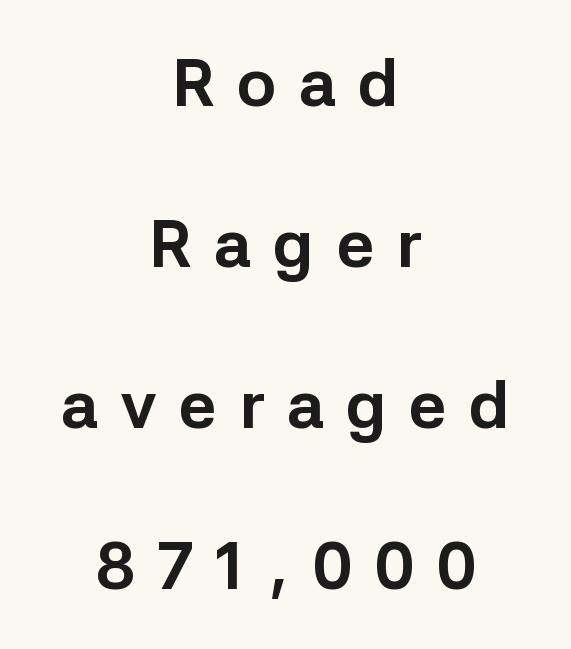
{"serif": "no", "italic": "no", "bold": "yes", "weight": "bold", "width": "normal", "stroke_contrast": "low", "x_height": "medium", "monospaced": "no", "underline": "no", "align": "center", "line_spacing": "loose", "line_spacing_ratio": 2.44, "letter_spacing": "wide", "letter_spacing_em": 0.33, "glyph_px": 66}
